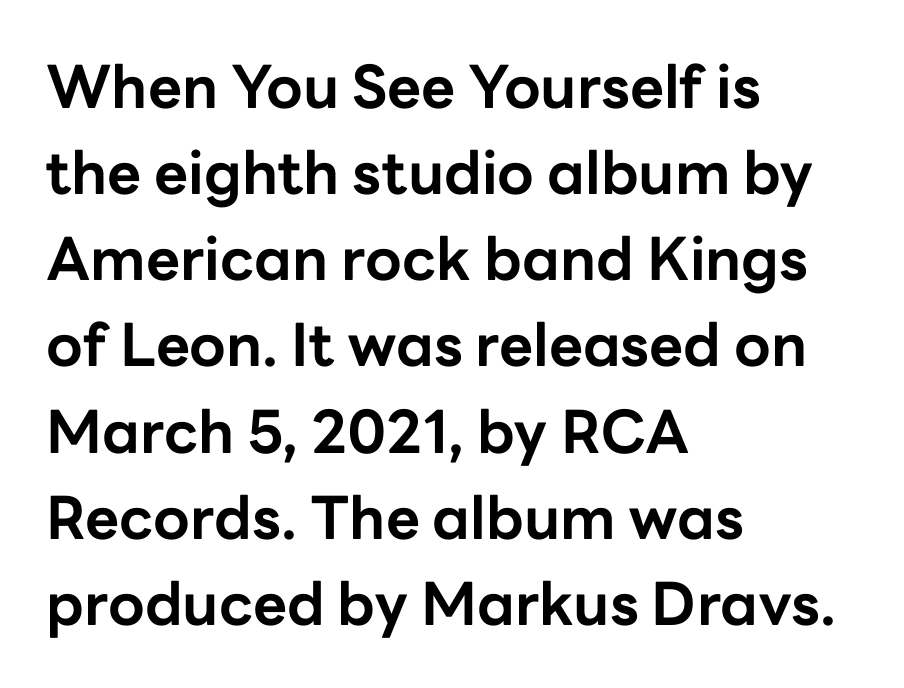
The image shows 59 px bold sans-serif type, upright; set left-aligned, normal line spacing (1.46x), normal letter spacing, not underlined; low stroke contrast and a medium x-height.
